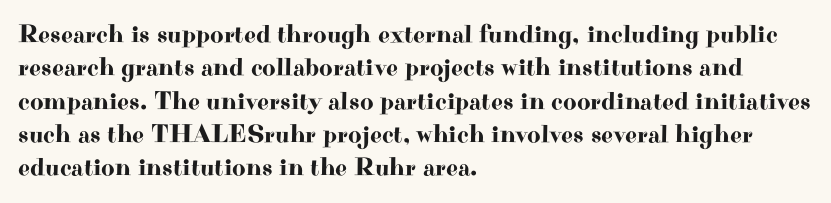
{"italic": "no", "underline": "no", "align": "left", "line_spacing": "normal", "line_spacing_ratio": 1.28, "letter_spacing": "normal", "letter_spacing_em": 0.0, "glyph_px": 26}
